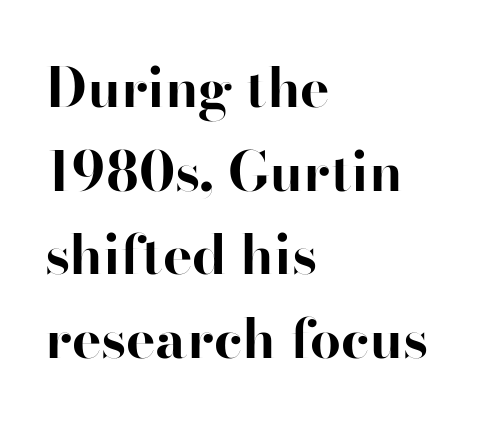
{"serif": "no", "italic": "no", "bold": "yes", "weight": "bold", "width": "normal", "stroke_contrast": "high", "x_height": "small", "monospaced": "no", "underline": "no", "align": "left", "line_spacing": "normal", "line_spacing_ratio": 1.52, "letter_spacing": "normal", "letter_spacing_em": 0.0, "glyph_px": 55}
